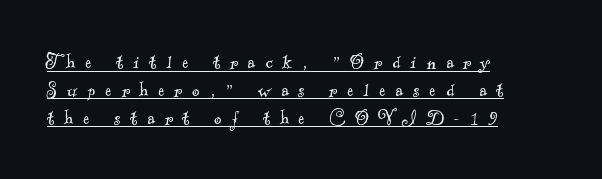
Q: Is the text bold? A: No.
Q: Is the text underlined? A: Yes.
Q: How is the paragraph aligned? A: Left-aligned.
Q: Is the spacing between letters normal or unusually wide? A: Unusually wide.
